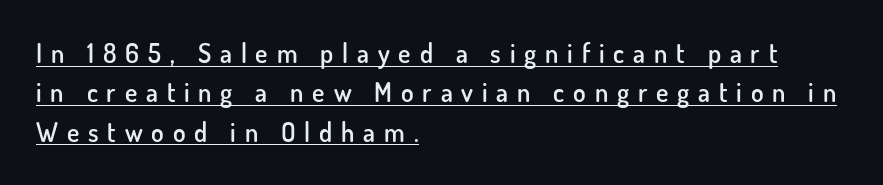
{"italic": "no", "bold": "semi", "underline": "yes", "align": "left", "line_spacing": "normal", "line_spacing_ratio": 1.51, "letter_spacing": "wide", "letter_spacing_em": 0.34, "glyph_px": 26}
